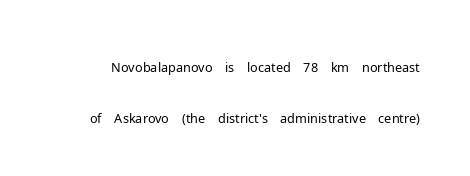
{"italic": "no", "bold": "no", "underline": "no", "line_spacing": "loose", "line_spacing_ratio": 1.95, "letter_spacing": "normal", "letter_spacing_em": 0.0, "glyph_px": 26}
